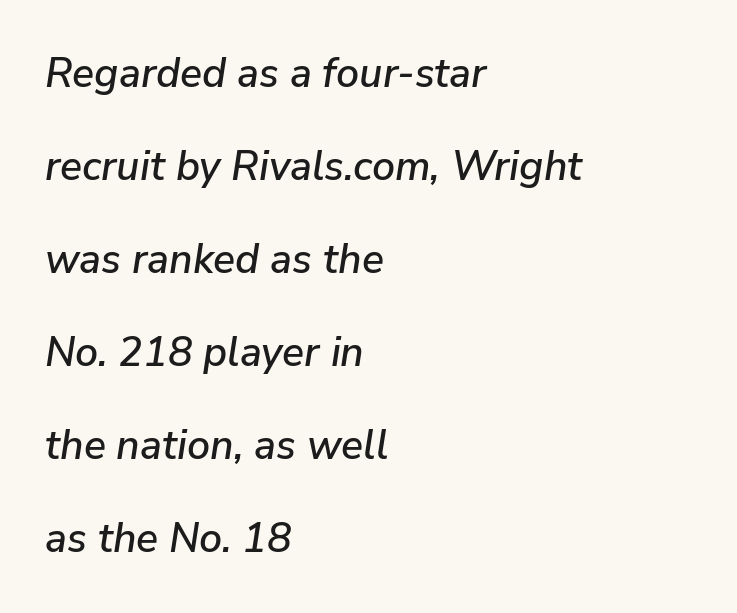
Q: Is the text italic (slanted)? A: Yes, it leans right by about 9 degrees.
Q: Is the text underlined? A: No.
Q: How is the paragraph aligned? A: Left-aligned.
Q: Is the spacing between letters normal or unusually wide? A: Normal.
Q: Is the spacing between lines tight, normal or loose? A: Loose.
Q: Width (condensed, normal, or wide)? A: Normal.
Q: Stroke contrast? A: Low.
Q: x-height? A: Medium.
Q: Monospaced? A: No.
